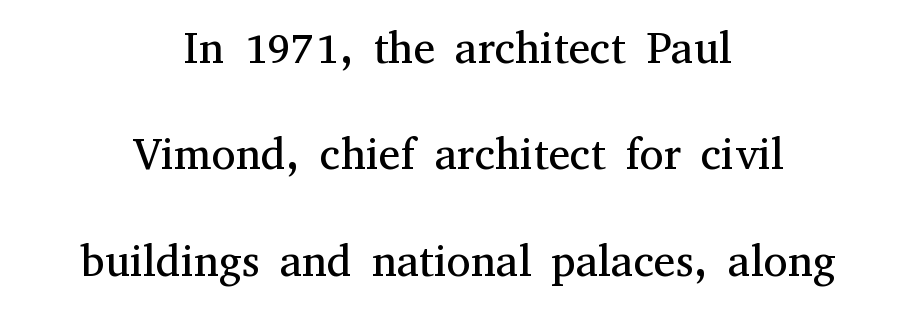
The letters advance in unequal steps, a hallmark of proportional type. Quick note: not italic, upright. Glance below the letters and you will spot only blank space. Typeset on center — no edge is straight. Small tapered or slab feet sit at the stroke ends, so this counts as serif.
